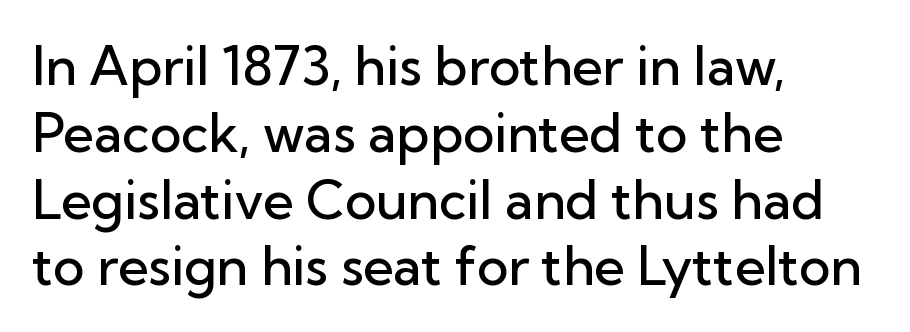
Q: Is the text bold? A: Semi-bold.
Q: Is the text italic (slanted)? A: No, it is upright.
Q: Is the typeface a serif or a sans-serif typeface? A: Sans-serif.
Q: Is the text underlined? A: No.
Q: How is the paragraph aligned? A: Left-aligned.
Q: Is the spacing between letters normal or unusually wide? A: Normal.
Q: Is the spacing between lines tight, normal or loose? A: Normal.
Q: Width (condensed, normal, or wide)? A: Normal.
Q: Stroke contrast? A: Low.
Q: x-height? A: Medium.
Q: Monospaced? A: No.
